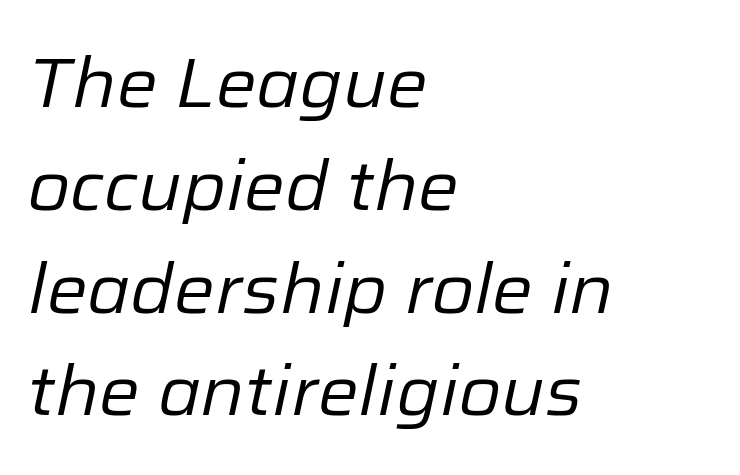
Q: Is the text bold? A: No.
Q: Is the text italic (slanted)? A: Yes, it leans right by about 12 degrees.
Q: Is the text underlined? A: No.
Q: How is the paragraph aligned? A: Left-aligned.
Q: Is the spacing between letters normal or unusually wide? A: Normal.
Q: Is the spacing between lines tight, normal or loose? A: Normal.
Q: Width (condensed, normal, or wide)? A: Normal.
Q: Stroke contrast? A: Low.
Q: x-height? A: Medium.
Q: Monospaced? A: No.
